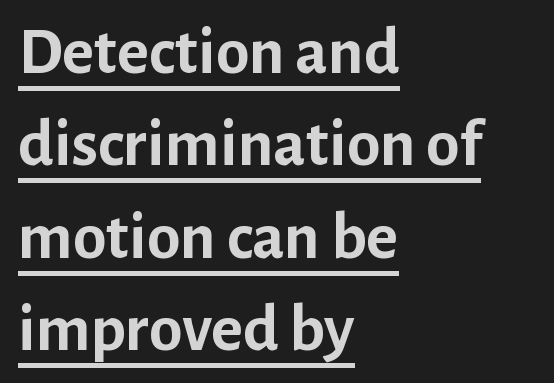
{"serif": "no", "italic": "no", "bold": "yes", "weight": "semibold", "width": "normal", "stroke_contrast": "low", "x_height": "medium", "monospaced": "no", "underline": "yes", "align": "left", "line_spacing": "normal", "line_spacing_ratio": 1.36, "letter_spacing": "normal", "letter_spacing_em": 0.0, "glyph_px": 68}
